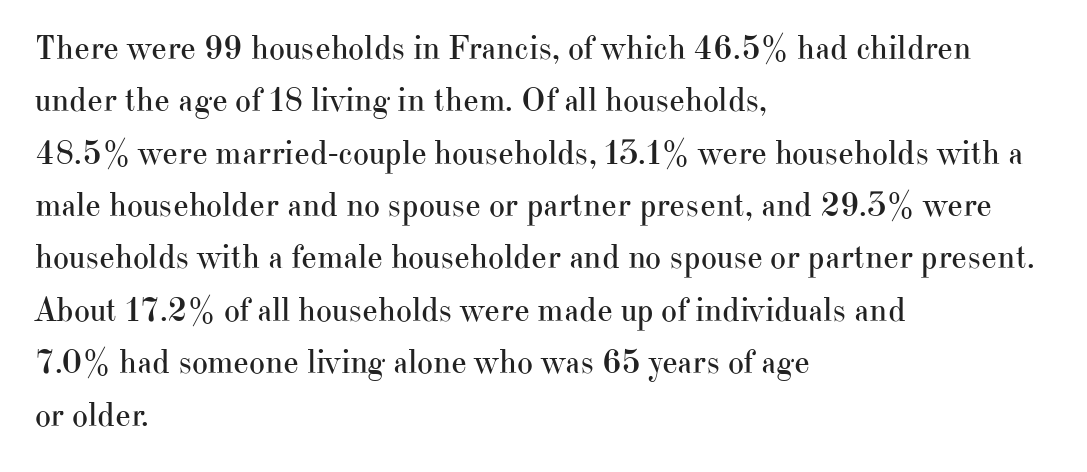
{"serif": "yes", "italic": "no", "bold": "no", "weight": "regular", "width": "normal", "stroke_contrast": "high", "x_height": "small", "monospaced": "no", "underline": "no", "align": "left", "line_spacing": "normal", "line_spacing_ratio": 1.54, "letter_spacing": "normal", "letter_spacing_em": 0.0, "glyph_px": 34}
